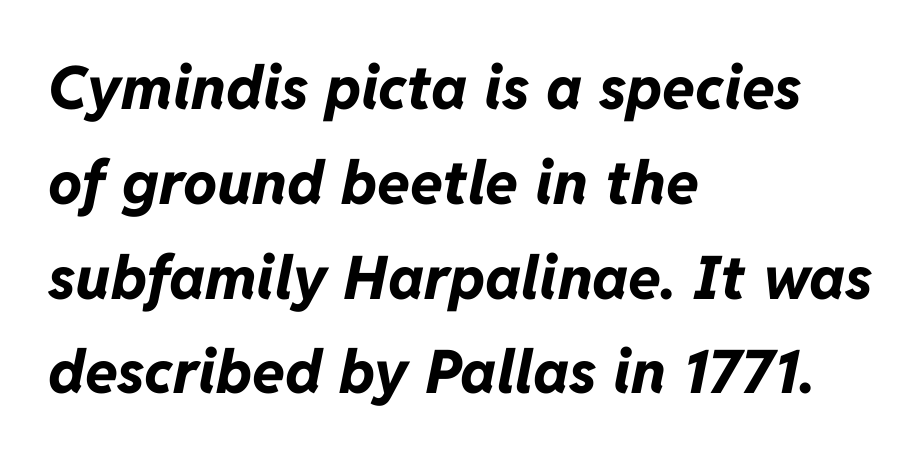
Q: Is the text bold? A: Yes.
Q: Is the text italic (slanted)? A: Yes, it leans right by about 11 degrees.
Q: Is the text underlined? A: No.
Q: How is the paragraph aligned? A: Left-aligned.
Q: Is the spacing between letters normal or unusually wide? A: Normal.
Q: Is the spacing between lines tight, normal or loose? A: Normal.
Q: Width (condensed, normal, or wide)? A: Normal.
Q: Stroke contrast? A: Low.
Q: x-height? A: Medium.
Q: Monospaced? A: No.
